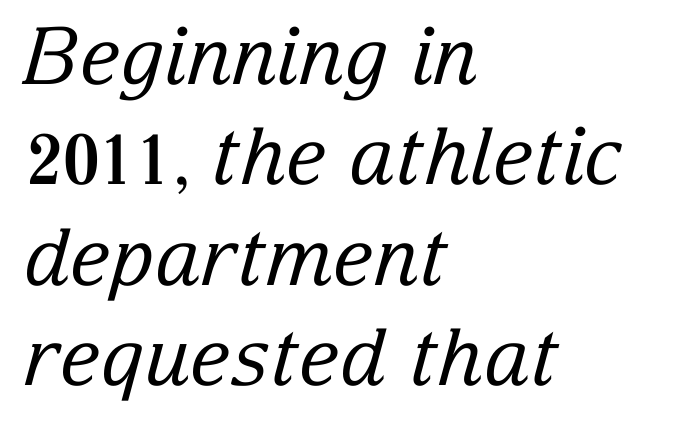
Here the designer chose a conventional face with non-uniform glyph widths. Letters have the restrained weight of plain body copy at most. Horizontal alignment here is leftward, the default for most running prose. The letters are slanted; this is an italic face.
